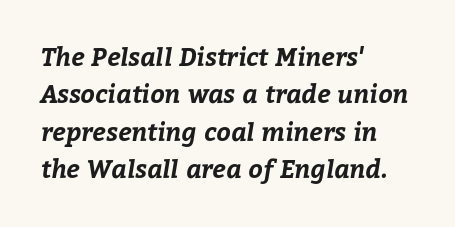
Q: Is the text bold? A: Yes.
Q: Is the text underlined? A: No.
Q: How is the paragraph aligned? A: Left-aligned.
Q: Is the spacing between letters normal or unusually wide? A: Normal.
Q: Is the spacing between lines tight, normal or loose? A: Normal.
